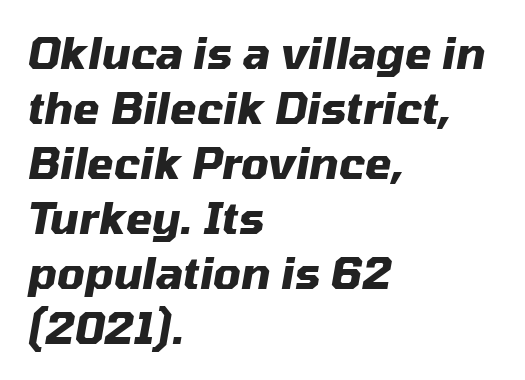
The image shows 43 px heavy type, italic (leaning right); set left-aligned, normal line spacing (1.28x), normal letter spacing, not underlined; medium stroke contrast and a medium x-height.
